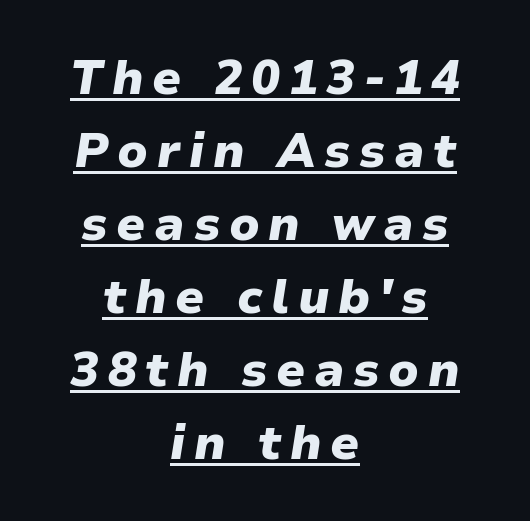
Q: Is the text bold? A: Yes.
Q: Is the text italic (slanted)? A: Yes, it leans right by about 9 degrees.
Q: Is the text underlined? A: Yes.
Q: How is the paragraph aligned? A: Centered.
Q: Is the spacing between lines tight, normal or loose? A: Normal.
Q: Width (condensed, normal, or wide)? A: Normal.
Q: Stroke contrast? A: Low.
Q: x-height? A: Medium.
Q: Monospaced? A: No.
